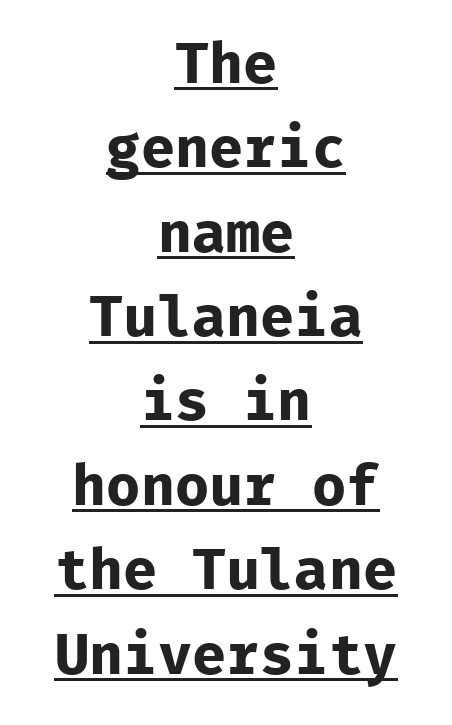
The letters march in equal steps, a hallmark of fixed-pitch type. The paragraph has two soft edges and a firm central axis. The letterforms sit shoulder to shoulder at normal distance. Look at the bottom of the vertical strokes: they stop flat, with no serifs. Set as a true bold cut, around the 700 mark.
